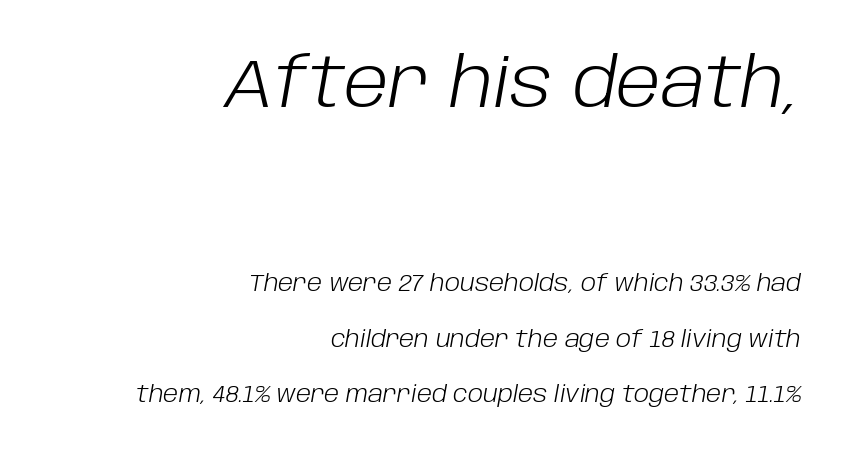
{"italic": "yes", "lean": "right", "slant_degrees": 10, "bold": "no", "weight": "light", "width": "normal", "stroke_contrast": "low", "x_height": "large", "monospaced": "no", "underline": "no", "align": "right", "line_spacing": "loose", "line_spacing_ratio": 2.43, "letter_spacing": "normal", "letter_spacing_em": 0.0, "larger_block": "first", "size_ratio": 2.96, "glyph_px": 68}
